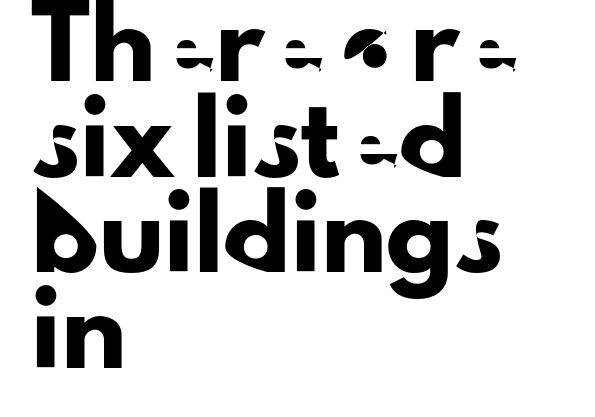
When letters stand straight like this, we call the style roman or upright. The glyphs are unaccompanied by any horizontal stroke below them. Serif or sans? Sans — the stroke terminals are bare. Leftover space on each line is placed entirely after the last word.
